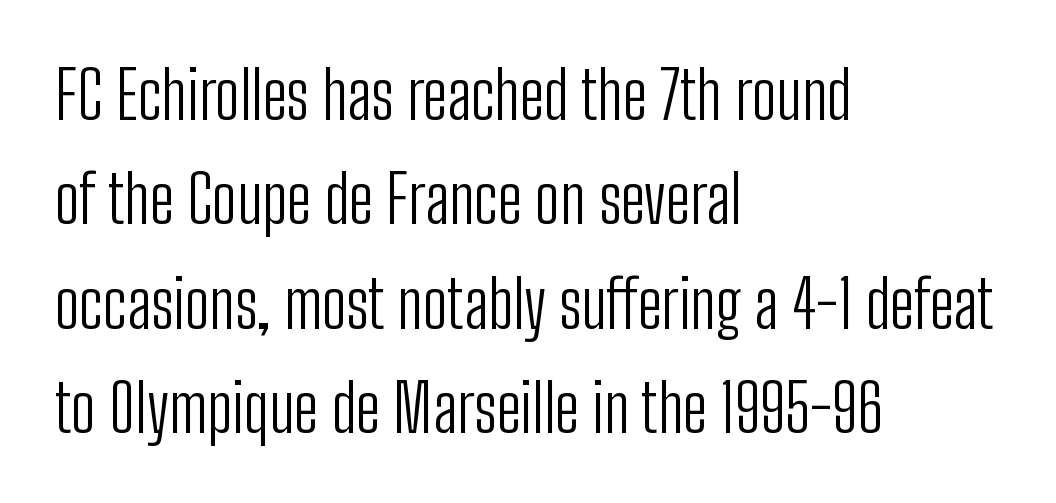
Q: Is the text bold? A: No.
Q: Is the text italic (slanted)? A: No, it is upright.
Q: Is the typeface a serif or a sans-serif typeface? A: Sans-serif.
Q: Is the text underlined? A: No.
Q: How is the paragraph aligned? A: Left-aligned.
Q: Is the spacing between letters normal or unusually wide? A: Normal.
Q: Is the spacing between lines tight, normal or loose? A: Normal.
Q: Width (condensed, normal, or wide)? A: Condensed.
Q: Stroke contrast? A: Low.
Q: x-height? A: Medium.
Q: Monospaced? A: No.
